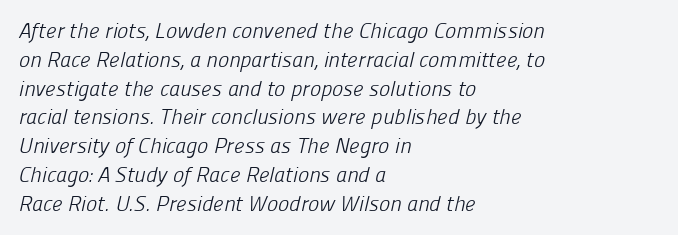
The image shows 21 px text type; set left-aligned, normal line spacing (1.37x), normal letter spacing, not underlined.
